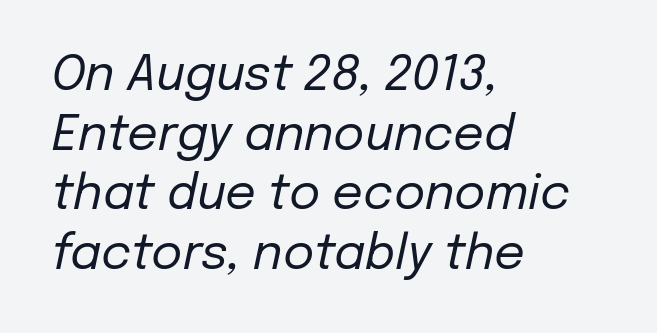
Every character sits at an angle, as italics do. Is this a fixed-width face? No — the glyphs have proportional, varying widths. This rendering leaves character spacing at its baseline value. The face looks like a standard text weight, possibly lighter. Glance below the letters and you will spot only blank space.
